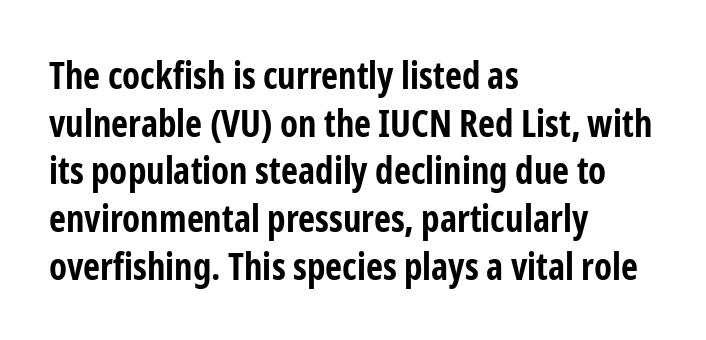
Its strokes are broad and dark, the hallmark of bold type. Has an underline been added? It has not. You could not count columns in this text — the font is proportionally spaced. Line beginnings align vertically; line endings do not. The letters stand upright; this is a roman face. Nothing unusual about the tracking: characters are spaced as the font intends.
